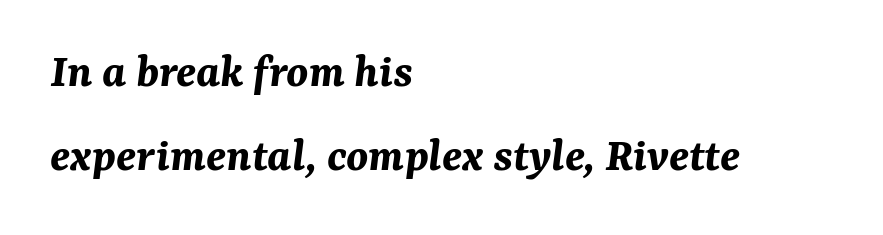
{"italic": "yes", "lean": "right", "slant_degrees": 7, "bold": "yes", "weight": "bold", "width": "normal", "stroke_contrast": "medium", "x_height": "medium", "monospaced": "no", "underline": "no", "align": "left", "line_spacing_ratio": 1.72, "letter_spacing": "normal", "letter_spacing_em": 0.0, "glyph_px": 49}
